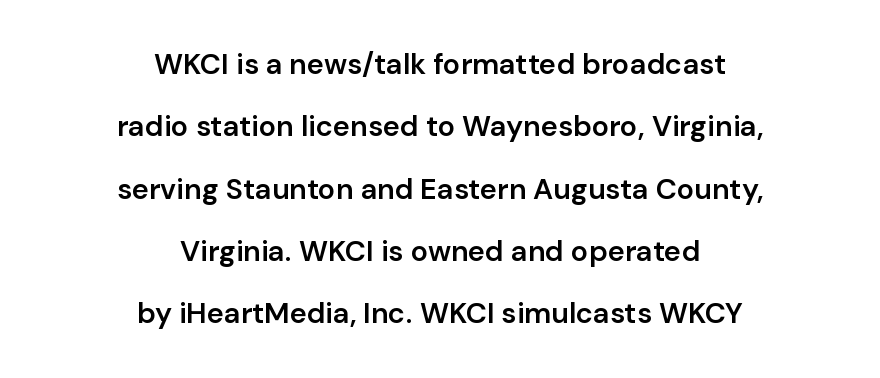
Every row of glyphs is offset so its center matches the block's center. Widely set lines give the paragraph a tall, airy silhouette. The zone under the glyphs is completely vacant. The horizontal fit of the characters is conventional and even.
